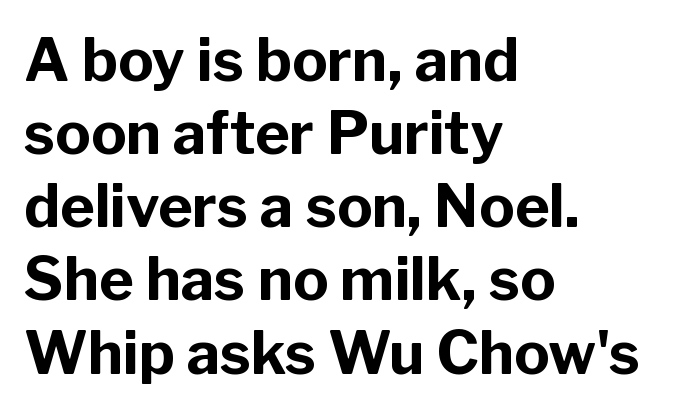
Q: Is the text bold? A: Yes.
Q: Is the text italic (slanted)? A: No, it is upright.
Q: Is the typeface a serif or a sans-serif typeface? A: Sans-serif.
Q: Is the text underlined? A: No.
Q: How is the paragraph aligned? A: Left-aligned.
Q: Is the spacing between letters normal or unusually wide? A: Normal.
Q: Width (condensed, normal, or wide)? A: Normal.
Q: Stroke contrast? A: Low.
Q: x-height? A: Medium.
Q: Monospaced? A: No.
